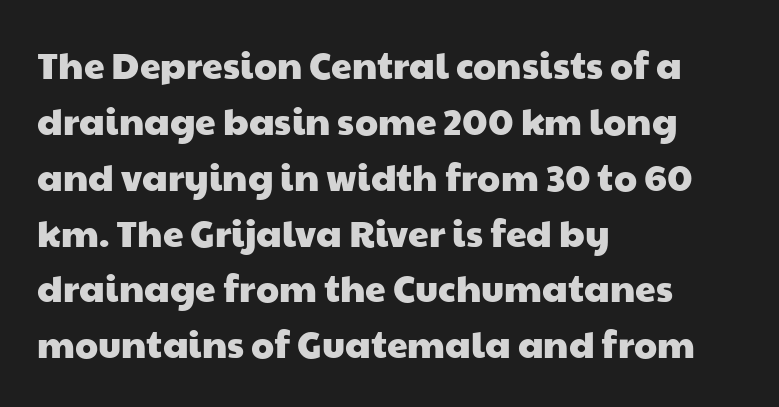
Q: Is the typeface a serif or a sans-serif typeface? A: Sans-serif.
Q: Is the text underlined? A: No.
Q: How is the paragraph aligned? A: Left-aligned.
Q: Is the spacing between letters normal or unusually wide? A: Normal.
Q: Is the spacing between lines tight, normal or loose? A: Normal.
Q: Width (condensed, normal, or wide)? A: Wide.
Q: Stroke contrast? A: Low.
Q: x-height? A: Medium.
Q: Monospaced? A: No.
